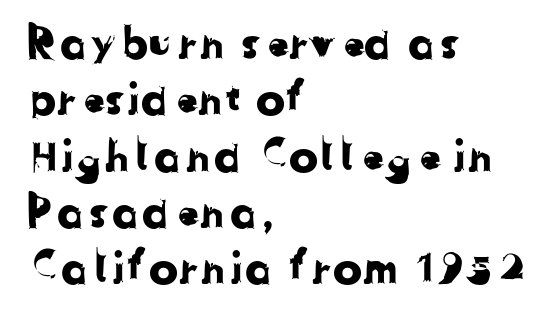
{"serif": "no", "width": "normal", "stroke_contrast": "low", "x_height": "medium", "monospaced": "no", "underline": "no", "align": "left", "line_spacing": "normal", "line_spacing_ratio": 1.28, "letter_spacing": "normal", "letter_spacing_em": 0.0, "glyph_px": 44}
